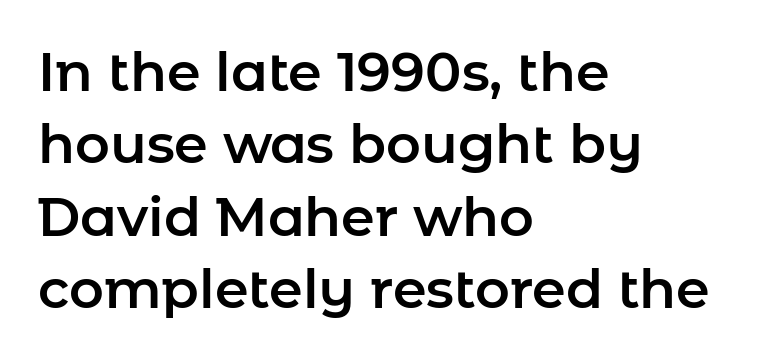
Q: Is the text italic (slanted)? A: No, it is upright.
Q: Is the typeface a serif or a sans-serif typeface? A: Sans-serif.
Q: Is the text underlined? A: No.
Q: How is the paragraph aligned? A: Left-aligned.
Q: Is the spacing between letters normal or unusually wide? A: Normal.
Q: Is the spacing between lines tight, normal or loose? A: Normal.
Q: Width (condensed, normal, or wide)? A: Normal.
Q: Stroke contrast? A: Low.
Q: x-height? A: Medium.
Q: Monospaced? A: No.
